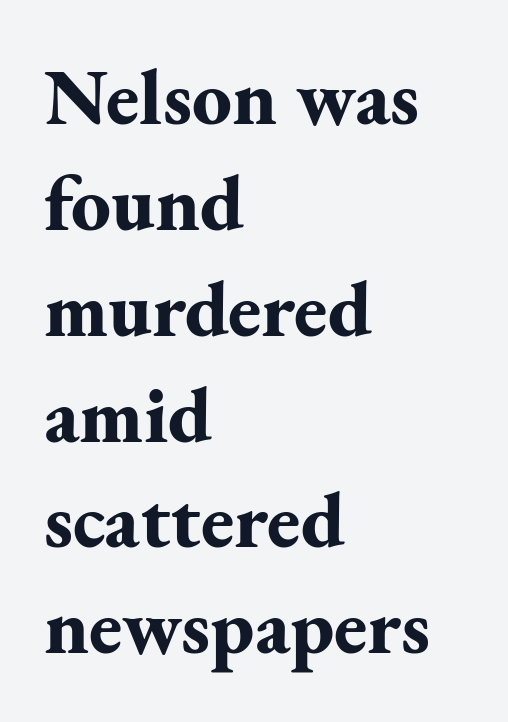
Clear beneath every line of the passage. The letterforms sit shoulder to shoulder at normal distance. Is there much room between lines? A standard amount, neither cramped nor airy. These lines are rendered in a variable-pitch font. Ordinary non-slanted type is in use.
